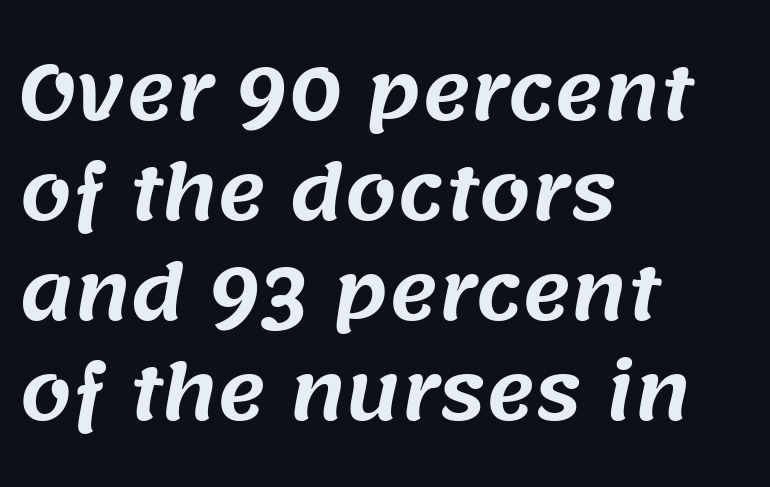
{"serif": "no", "width": "normal", "stroke_contrast": "medium", "x_height": "large", "monospaced": "no", "underline": "no", "align": "left", "line_spacing": "normal", "line_spacing_ratio": 1.35, "letter_spacing": "normal", "letter_spacing_em": 0.0, "glyph_px": 74}
